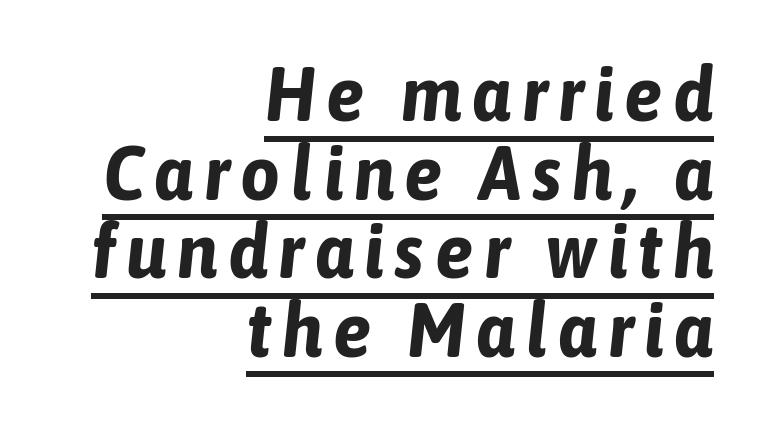
Which margin do the lines hug? The right one — the left edge is uneven. Notice how thick the strokes are: this is what a full bold looks like. Compared with undecorated copy, this sample adds a rule below the words. Spacing verdict: proportional, widths tailored to each character.
